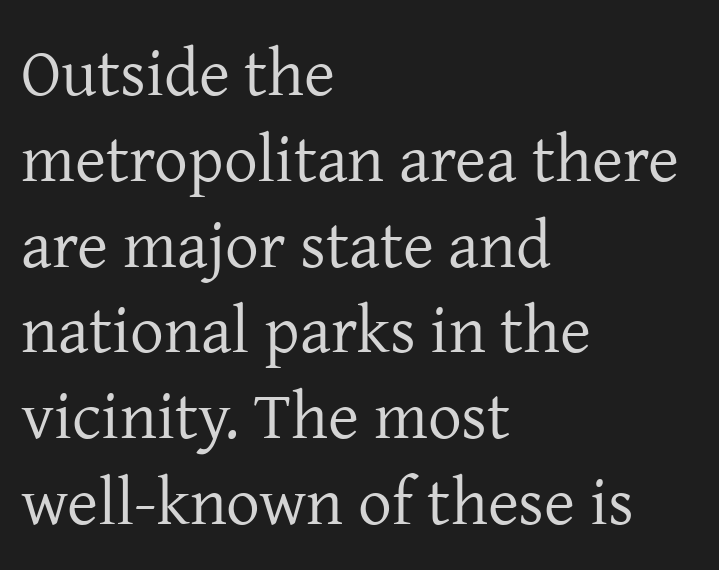
{"serif": "yes", "italic": "no", "bold": "no", "weight": "regular", "width": "normal", "stroke_contrast": "low", "x_height": "medium", "monospaced": "no", "underline": "no", "align": "left", "line_spacing": "normal", "line_spacing_ratio": 1.28, "letter_spacing": "normal", "letter_spacing_em": 0.0, "glyph_px": 67}
